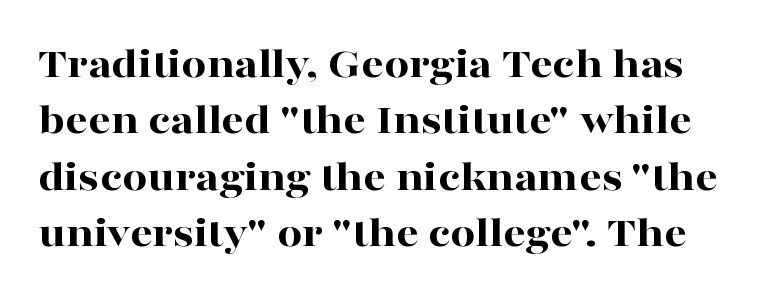
{"serif": "yes", "italic": "no", "bold": "yes", "weight": "bold", "width": "wide", "stroke_contrast": "high", "x_height": "medium", "monospaced": "no", "underline": "no", "line_spacing": "normal", "line_spacing_ratio": 1.28, "letter_spacing": "normal", "letter_spacing_em": 0.0, "glyph_px": 44}
